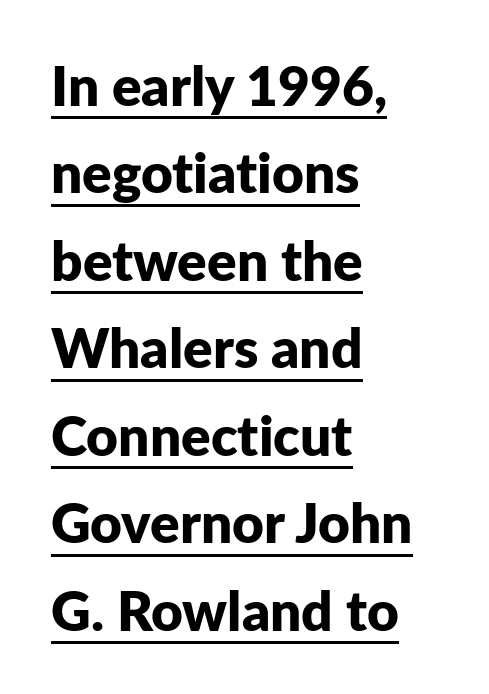
The image shows 55 px bold sans-serif type, upright; set left-aligned, normal line spacing (1.59x), normal letter spacing, underlined; low stroke contrast and a medium x-height.
